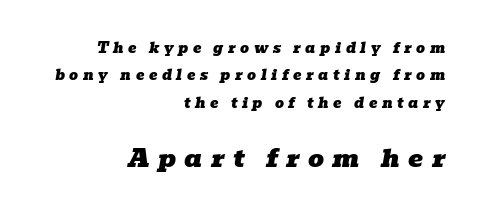
{"italic": "yes", "lean": "right", "slant_degrees": 10, "underline": "no", "align": "right", "line_spacing": "loose", "line_spacing_ratio": 1.96, "letter_spacing": "wide", "letter_spacing_em": 0.33, "larger_block": "second", "size_ratio": 1.79, "glyph_px": 25}
